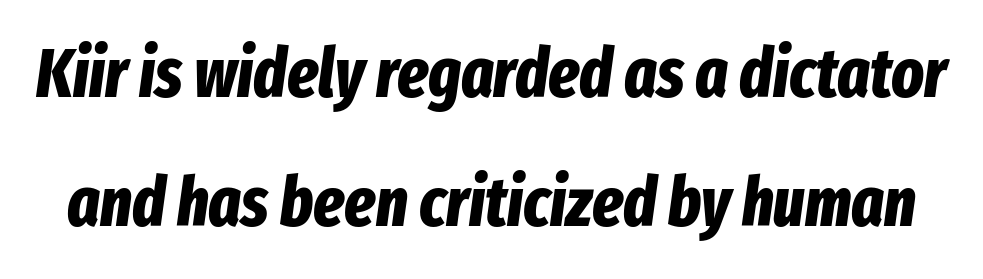
{"italic": "yes", "lean": "right", "slant_degrees": 8, "bold": "yes", "weight": "bold", "width": "condensed", "stroke_contrast": "low", "x_height": "medium", "monospaced": "no", "underline": "no", "line_spacing": "loose", "line_spacing_ratio": 1.9, "letter_spacing": "normal", "letter_spacing_em": 0.0, "glyph_px": 68}
